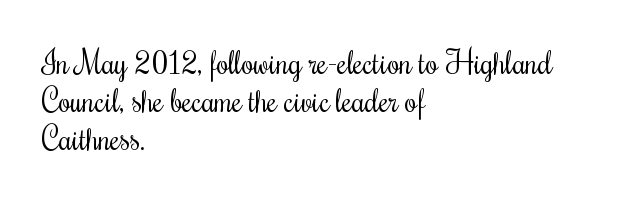
Q: Is the text bold? A: No.
Q: Is the text italic (slanted)? A: Yes.
Q: Is the text underlined? A: No.
Q: How is the paragraph aligned? A: Left-aligned.
Q: Is the spacing between letters normal or unusually wide? A: Normal.
Q: Width (condensed, normal, or wide)? A: Condensed.
Q: Stroke contrast? A: Medium.
Q: x-height? A: Small.
Q: Monospaced? A: No.
